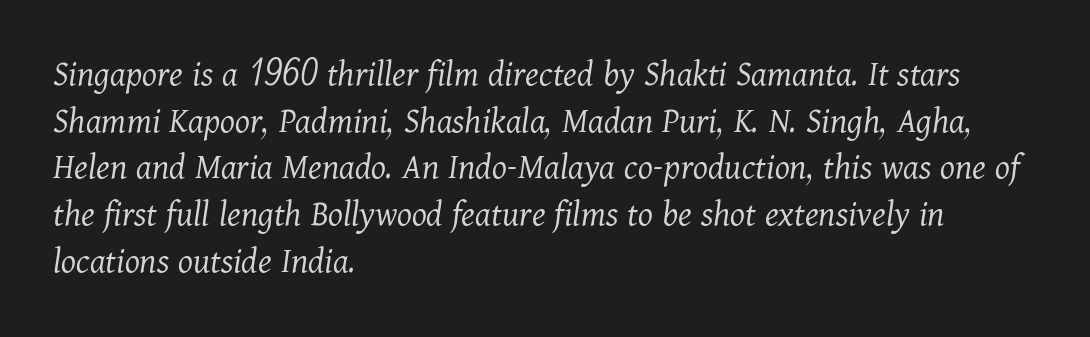
{"serif": "yes", "italic": "yes", "lean": "right", "slant_degrees": 11, "bold": "no", "weight": "light", "width": "normal", "stroke_contrast": "medium", "x_height": "medium", "monospaced": "no", "underline": "no", "align": "left", "line_spacing_ratio": 1.23, "letter_spacing": "normal", "letter_spacing_em": 0.0, "glyph_px": 38}
